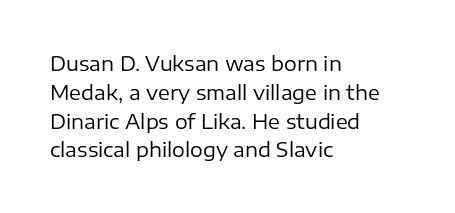
Vertical strokes here are truly vertical. The typesetting does not lean heavy: it is not bold. These lines keep a tight, regular rhythm from letter to letter. Anything drawn beneath the words? Only blank space. The designer left line spacing at the default. Caption: multi-line text, flush left, ragged right.
